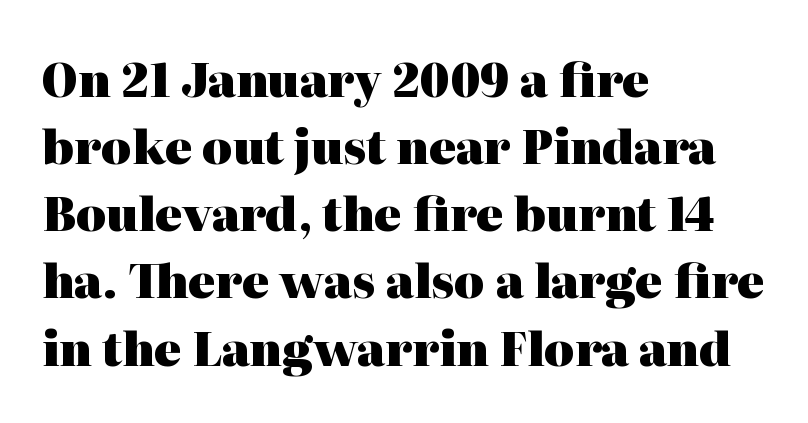
The image shows 46 px heavy serif type, upright; set left-aligned, normal line spacing (1.46x), normal letter spacing, not underlined; high stroke contrast and a medium x-height.
